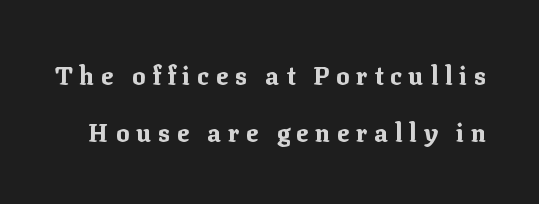
Q: Is the text bold? A: Yes.
Q: Is the text italic (slanted)? A: No, it is upright.
Q: Is the text underlined? A: No.
Q: Is the spacing between letters normal or unusually wide? A: Unusually wide.
Q: Is the spacing between lines tight, normal or loose? A: Loose.
